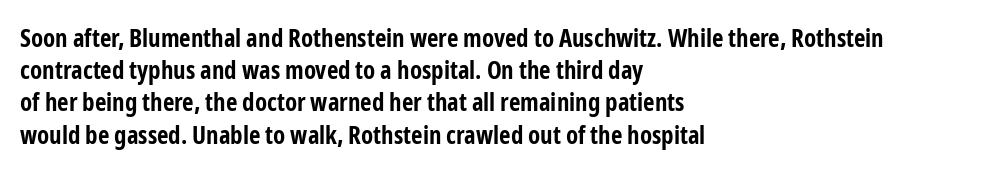
The lines sit at an ordinary, default distance from one another. Italic? Not at all — the glyphs are vertical. This rendering leaves character spacing at its baseline value. A student would call this left alignment; a typographer would say flush left, rag right.
